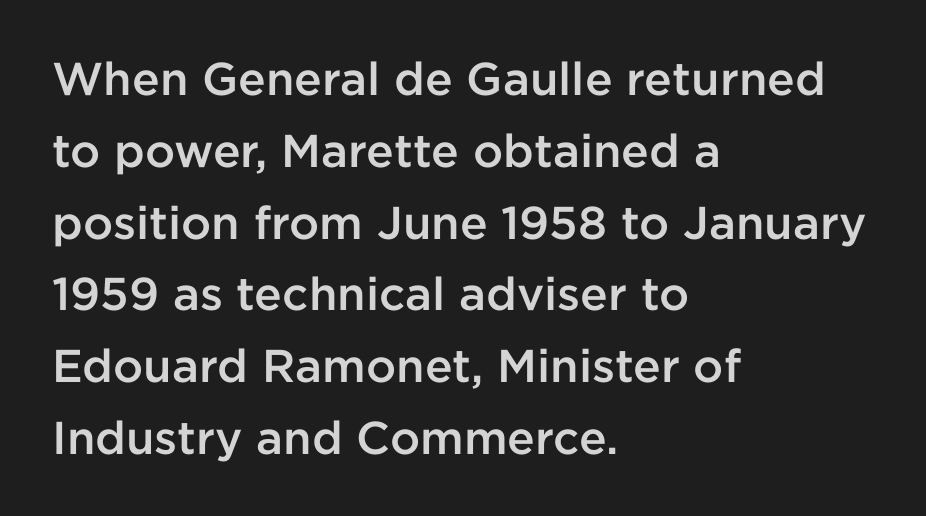
Horizontal bands of white between lines are of average thickness. No word sits above an underline. Leftover space on each line is placed entirely after the last word. The letters carry no serifs — their stems end cleanly without finishing strokes. The typesetting leans somewhat heavy: a semibold. Here the glyphs are tracked normally, forming tight word shapes.
